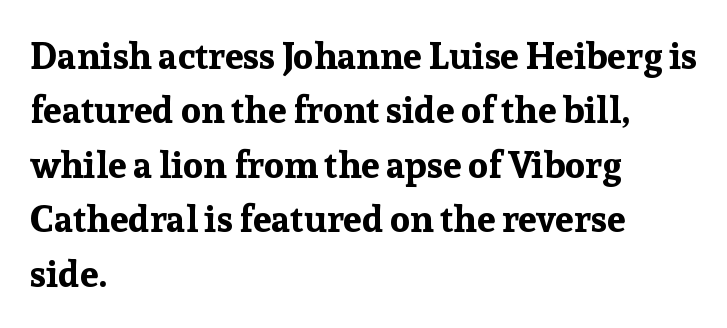
{"serif": "yes", "italic": "no", "bold": "yes", "weight": "bold", "width": "normal", "stroke_contrast": "low", "x_height": "medium", "monospaced": "no", "underline": "no", "align": "left", "line_spacing": "normal", "line_spacing_ratio": 1.47, "letter_spacing": "normal", "letter_spacing_em": 0.0, "glyph_px": 37}
